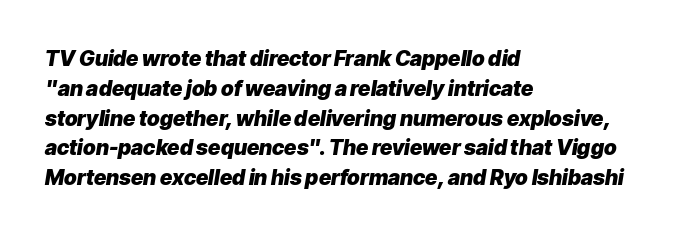
A typesetter would call this zero additional tracking. If you measured baseline to baseline, you'd find a middling distance. The specimen omits any rule beneath the text block's lines. The face used here has the dense, thick strokes of a bold. Typeset ragged right — the left edge is the straight one. In terms of posture, this sample is oblique.
